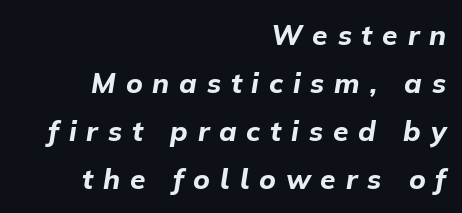
{"italic": "yes", "lean": "right", "slant_degrees": 9, "bold": "yes", "weight": "bold", "width": "normal", "stroke_contrast": "low", "x_height": "medium", "monospaced": "no", "underline": "no", "align": "right", "line_spacing_ratio": 1.72, "letter_spacing": "wide", "letter_spacing_em": 0.35, "glyph_px": 28}
